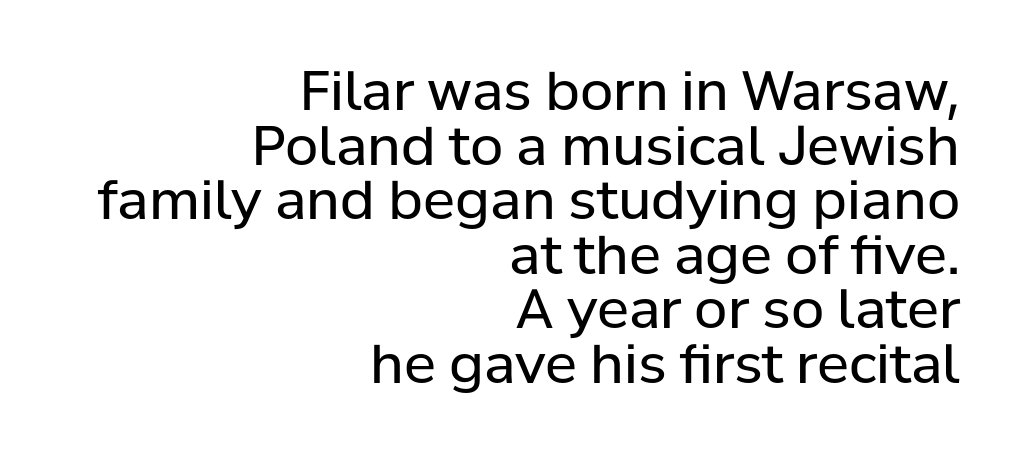
The image shows 54 px regular-weight sans-serif type, upright; set right-aligned, tight line spacing (1.01x), normal letter spacing, not underlined; low stroke contrast and a medium x-height.
